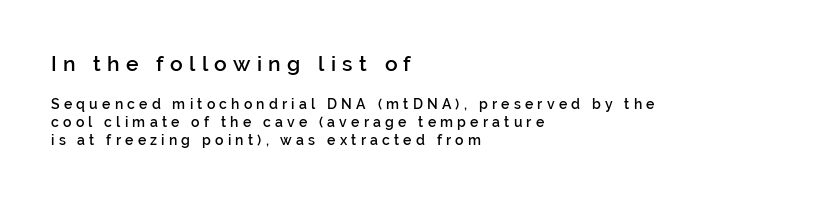
Q: Is the text bold? A: Semi-bold.
Q: Is the text italic (slanted)? A: No, it is upright.
Q: Is the text underlined? A: No.
Q: How is the paragraph aligned? A: Left-aligned.
Q: Is the spacing between letters normal or unusually wide? A: Unusually wide.
Q: Is the spacing between lines tight, normal or loose? A: Normal.
Q: Which block of text is set in a larger size, the first (top) or the second (bottom)? A: The first (top) one.
